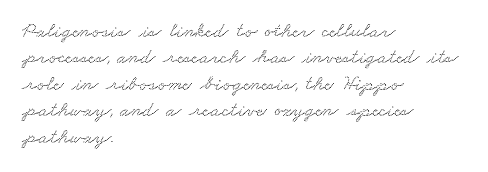
The lines sit at an ordinary, default distance from one another. A clean baseline with only descenders dipping below it. Is the letter spacing exaggerated? No — it looks like the ordinary default. One-word summary of the alignment: left.
